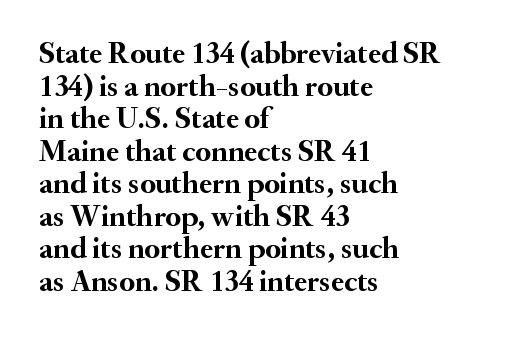
The image shows 31 px semibold serif type, upright; set left-aligned, tight line spacing (1.05x), normal letter spacing, not underlined; medium stroke contrast and a small x-height.
